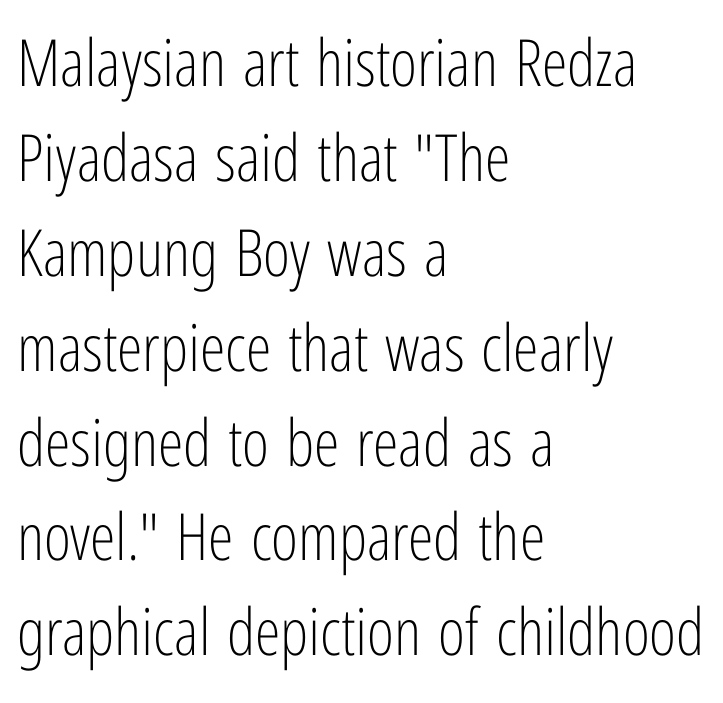
The string is rendered with underlining switched off. This is the regular roman posture of the typeface. Weight: not bold — regular or lighter. The lines are quadded left. Stroke terminals: plain, sans-serif.
